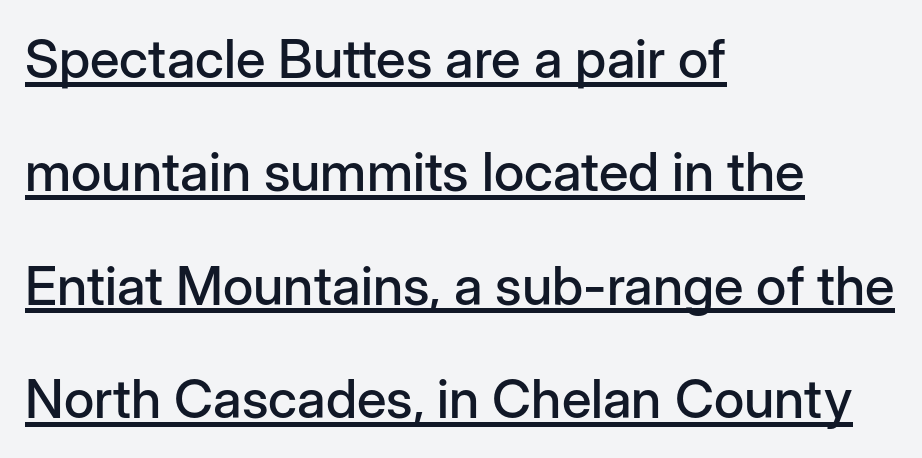
The image shows 54 px sans-serif type, upright; set left-aligned, loose line spacing (2.1x), normal letter spacing, underlined; low stroke contrast and a medium x-height.
